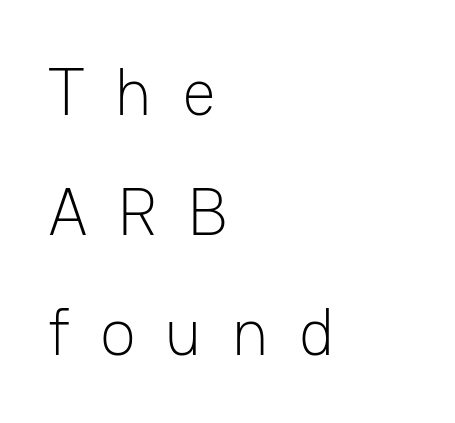
Note: no serifs on the glyphs. Counters stay open thanks to moderate or lighter strokes. Spacing verdict: proportional, widths tailored to each character. Typeset ragged right — the left edge is the straight one. This rendering features lettering with no underline. The letters stand straight up with perfectly vertical stems.
